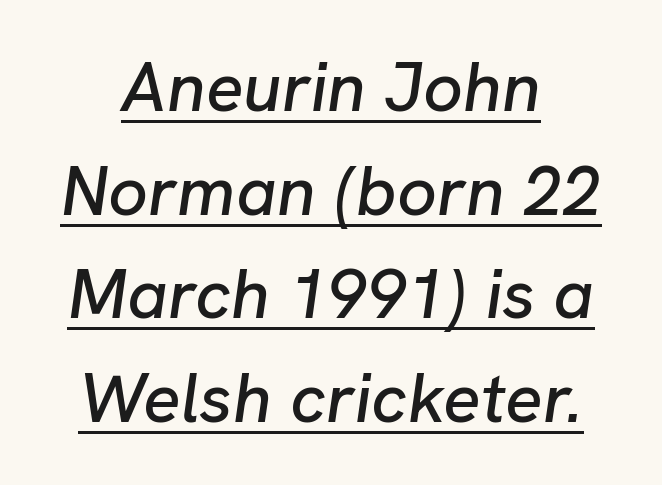
Q: Is the text italic (slanted)? A: Yes, it leans right by about 8 degrees.
Q: Is the text underlined? A: Yes.
Q: How is the paragraph aligned? A: Centered.
Q: Is the spacing between letters normal or unusually wide? A: Normal.
Q: Is the spacing between lines tight, normal or loose? A: Normal.
Q: Width (condensed, normal, or wide)? A: Normal.
Q: Stroke contrast? A: Low.
Q: x-height? A: Medium.
Q: Monospaced? A: No.
